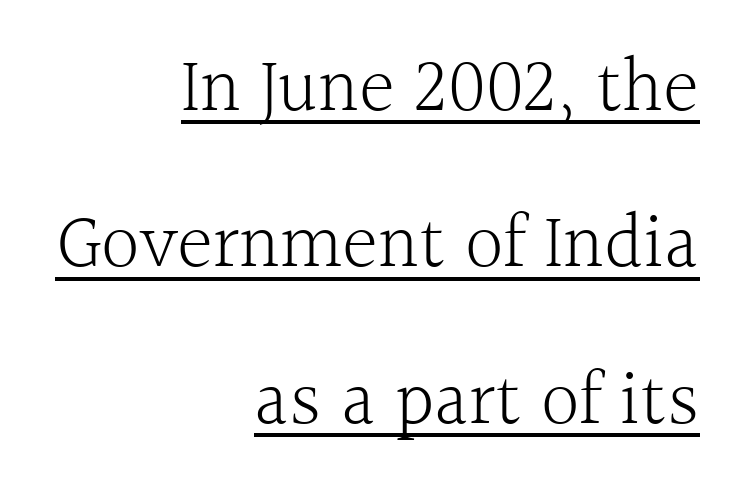
Is there an underline? Yes — a line sits under the letters. Caption: standard tracking, unaltered. Is this a sans? No — the strokes have serifs. Every stem runs plumb, perpendicular to the baseline.
